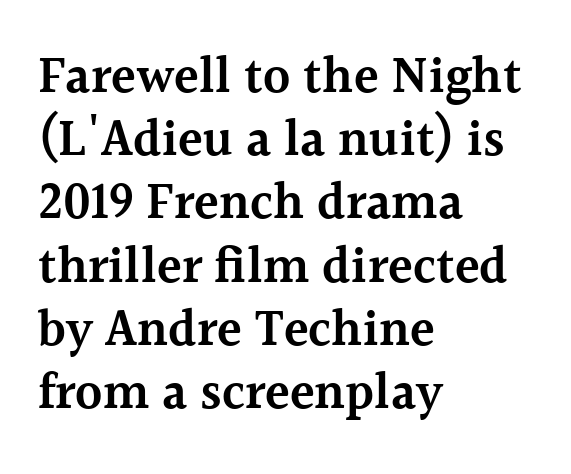
The image shows 51 px semibold serif type, upright; set left-aligned, line spacing 1.24x, normal letter spacing, not underlined; a medium x-height.
